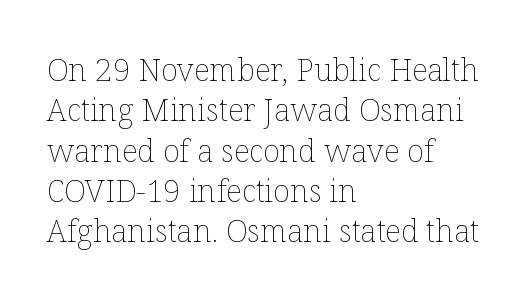
Posture: upright roman. The gap between lines stays unmarked. Layout note: lines flush left. Nothing unusual about the tracking: characters are spaced as the font intends. Vertically, the passage feels balanced, rows spaced as you'd expect. Here the designer chose a conventional face with non-uniform glyph widths.
